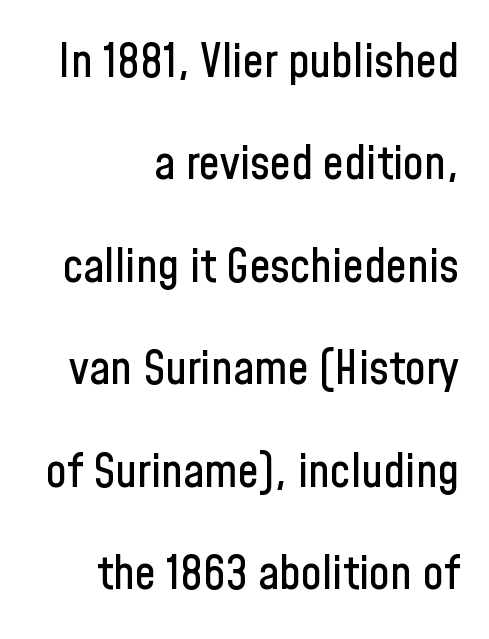
Short note: letters normally spaced. Beneath every word, the page is bare. Characters remain perfectly vertical along every line. Check where the strokes stop: nothing finishes them off — pure sans. Each letter keeps its own natural width here, so spacing adapts to shape.
